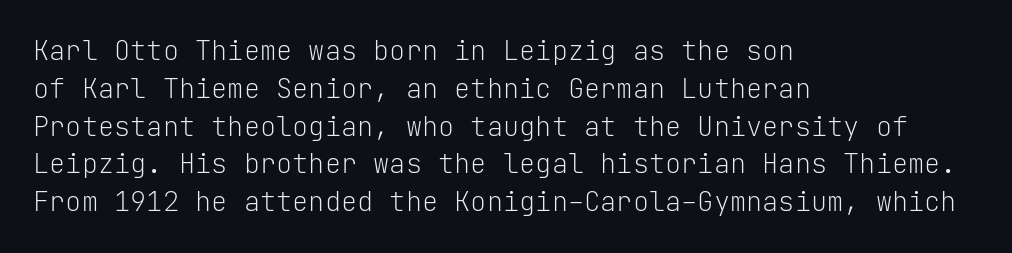
Q: Is the text bold? A: No.
Q: Is the text italic (slanted)? A: No, it is upright.
Q: Is the text underlined? A: No.
Q: How is the paragraph aligned? A: Left-aligned.
Q: Is the spacing between letters normal or unusually wide? A: Normal.
Q: Is the spacing between lines tight, normal or loose? A: Normal.
